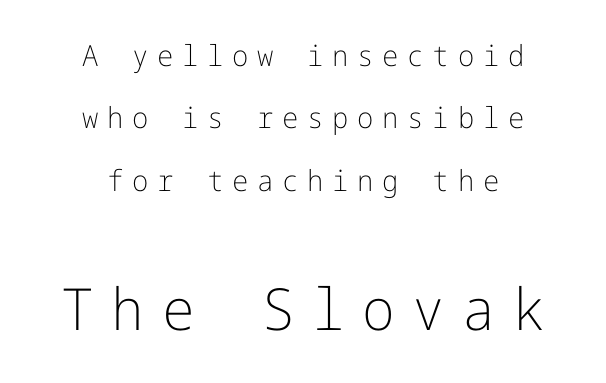
{"serif": "no", "italic": "no", "bold": "no", "weight": "light", "width": "normal", "stroke_contrast": "low", "x_height": "medium", "underline": "no", "align": "center", "line_spacing": "loose", "line_spacing_ratio": 2.15, "letter_spacing": "wide", "letter_spacing_em": 0.3, "larger_block": "second", "size_ratio": 2.0, "glyph_px": 58}
